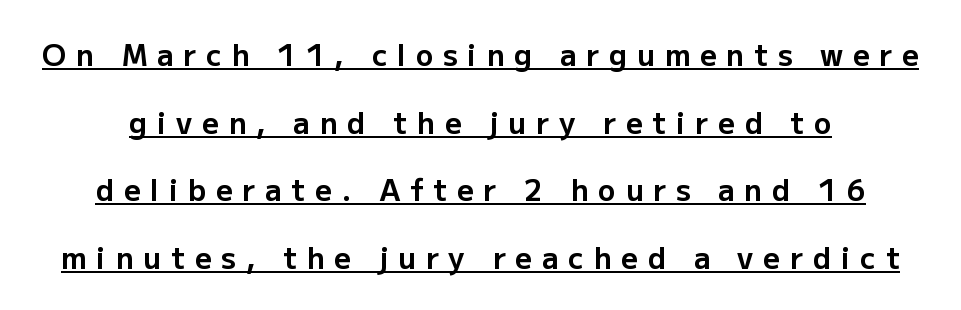
The image shows 29 px bold sans-serif type, upright; set loose line spacing (2.33x), unusually wide letter spacing (+0.34 em), underlined; low stroke contrast and a medium x-height.
